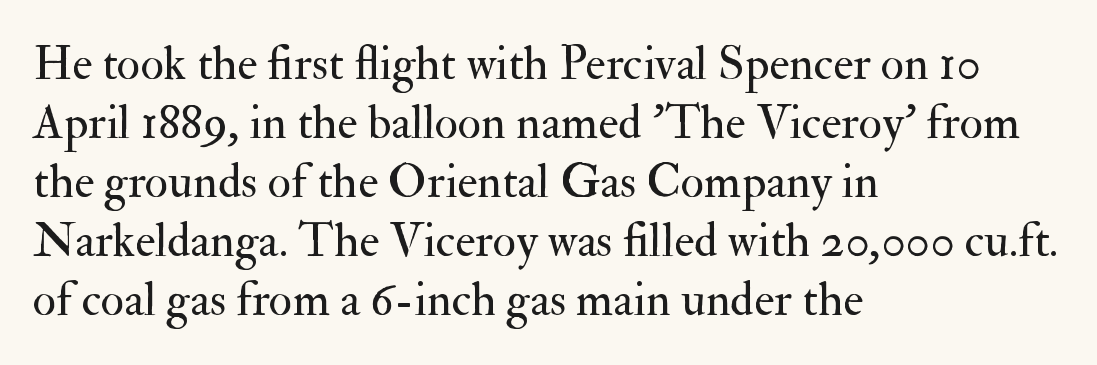
The image shows 48 px regular-weight serif type, upright; set left-aligned, line spacing 1.23x, normal letter spacing, not underlined; medium stroke contrast and a small x-height.
